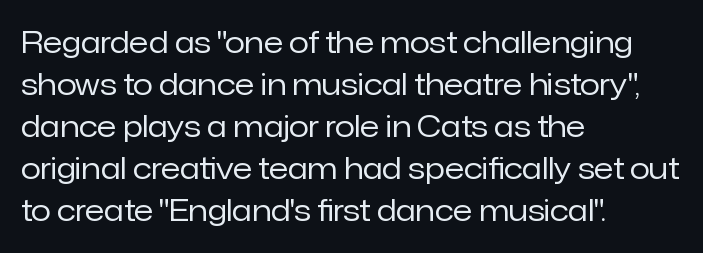
The image shows 29 px regular-weight sans-serif type, upright; set left-aligned, normal line spacing (1.45x), normal letter spacing, not underlined; low stroke contrast and a medium x-height.
